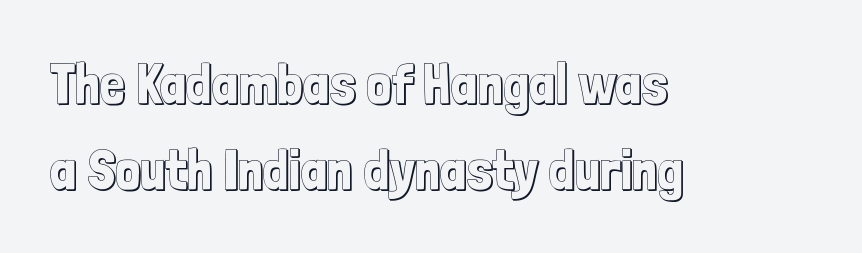
Q: Is the text italic (slanted)? A: No, it is upright.
Q: Is the text underlined? A: No.
Q: How is the paragraph aligned? A: Left-aligned.
Q: Is the spacing between letters normal or unusually wide? A: Normal.
Q: Is the spacing between lines tight, normal or loose? A: Normal.
Q: Width (condensed, normal, or wide)? A: Condensed.
Q: x-height? A: Medium.
Q: Monospaced? A: No.
